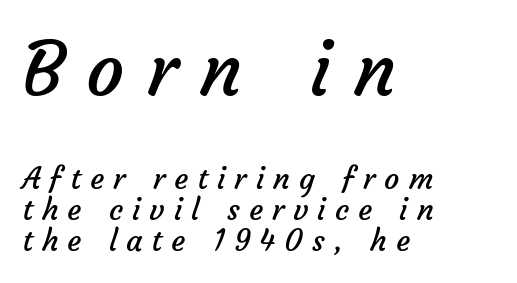
You could not count columns in this text — the font is proportionally spaced. The typesetting does not lean heavy: it is not bold. The initial chunk of copy outweighs the following chunk in type size. Underline: absent.
